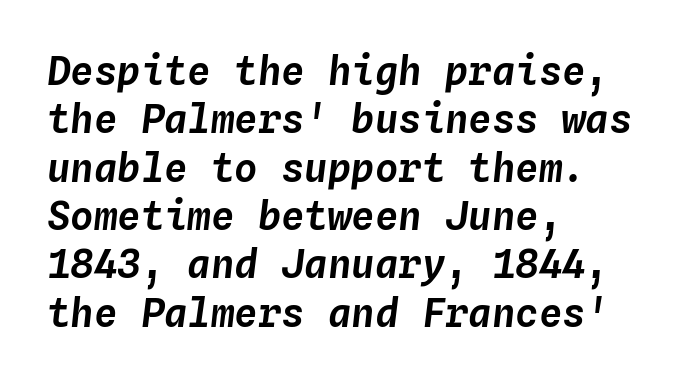
Q: Is the text italic (slanted)? A: Yes, it leans right by about 4 degrees.
Q: Is the text underlined? A: No.
Q: How is the paragraph aligned? A: Left-aligned.
Q: Is the spacing between letters normal or unusually wide? A: Normal.
Q: Width (condensed, normal, or wide)? A: Normal.
Q: Stroke contrast? A: Low.
Q: x-height? A: Medium.
Q: Monospaced? A: Yes.
